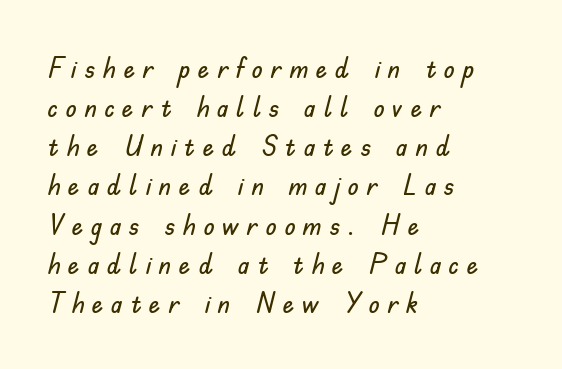
Q: Is the text italic (slanted)? A: Yes.
Q: Is the typeface a serif or a sans-serif typeface? A: Sans-serif.
Q: Is the text underlined? A: No.
Q: How is the paragraph aligned? A: Left-aligned.
Q: Is the spacing between letters normal or unusually wide? A: Unusually wide.
Q: Is the spacing between lines tight, normal or loose? A: Normal.
Q: Width (condensed, normal, or wide)? A: Normal.
Q: Stroke contrast? A: Low.
Q: x-height? A: Small.
Q: Monospaced? A: No.
